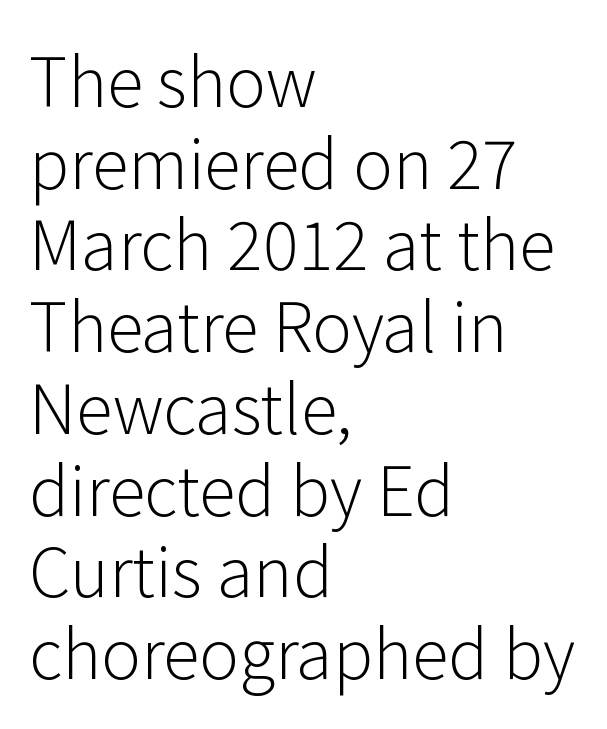
{"serif": "no", "italic": "no", "bold": "no", "weight": "light", "width": "normal", "stroke_contrast": "low", "x_height": "medium", "monospaced": "no", "underline": "no", "align": "left", "line_spacing_ratio": 1.22, "letter_spacing": "normal", "letter_spacing_em": 0.0, "glyph_px": 67}
